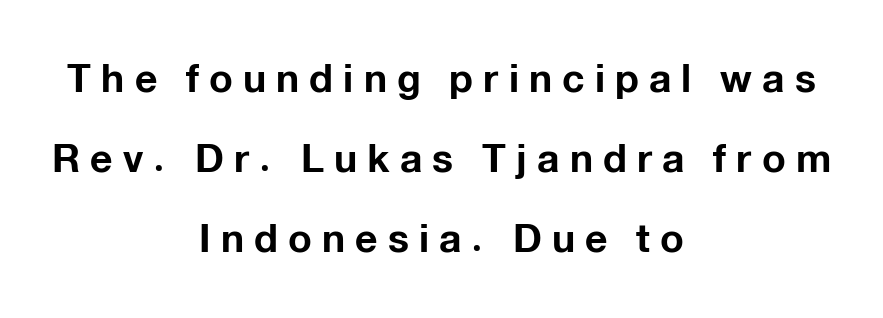
Q: Is the text bold? A: Yes.
Q: Is the text italic (slanted)? A: No, it is upright.
Q: Is the typeface a serif or a sans-serif typeface? A: Sans-serif.
Q: Is the text underlined? A: No.
Q: How is the paragraph aligned? A: Centered.
Q: Is the spacing between letters normal or unusually wide? A: Unusually wide.
Q: Is the spacing between lines tight, normal or loose? A: Loose.
Q: Width (condensed, normal, or wide)? A: Normal.
Q: Stroke contrast? A: Low.
Q: x-height? A: Medium.
Q: Monospaced? A: No.
